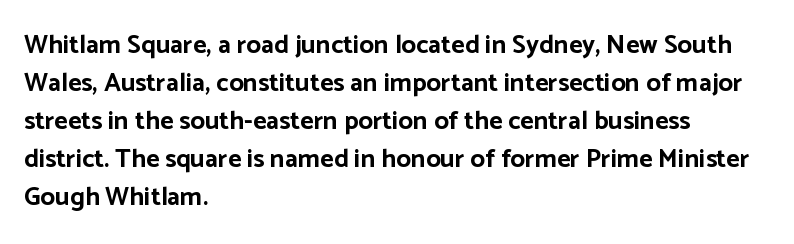
The image shows 26 px bold type, upright; set left-aligned, normal line spacing (1.46x), normal letter spacing, not underlined.
